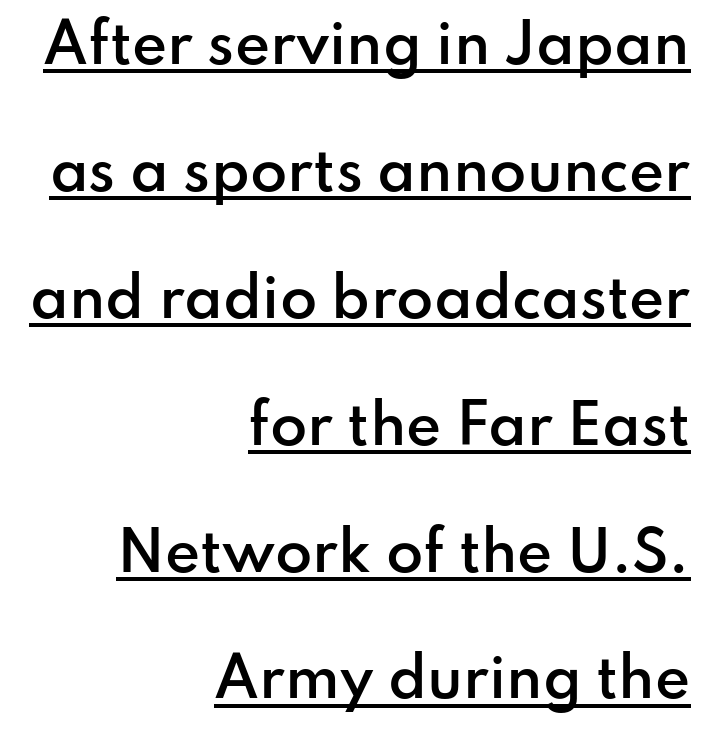
The lines are quadded right. These lines keep a tight, regular rhythm from letter to letter. Proportional: the letters do not fall into vertical columns. The characters display no serif detailing; their extremities are plain. Decoration check: the copy is underlined.
